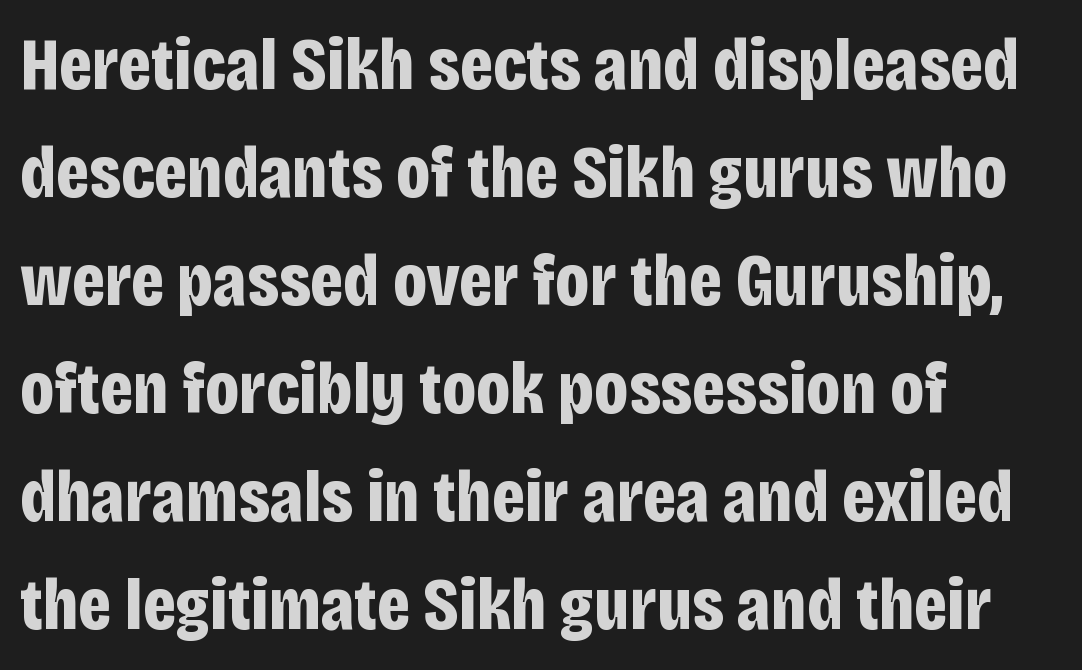
Is this a fixed-width face? No — the glyphs have proportional, varying widths. Letter spacing: default. Each new line begins a customary step beneath the previous one. Words float on clear page, feet unadorned.
